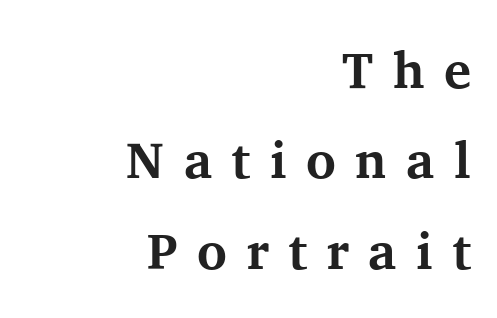
Alignment: flush right. Underlining? Definitely not there. How heavy is the stroke? Heavy — this is a bold. Serif or sans? Serif — the stroke terminals have little feet. Designer's note — italics off, roman on. Inter-character spacing is expanded well beyond the font's built-in metrics.
